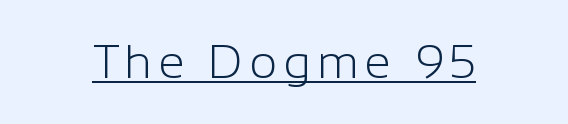
The face used here is a sans, in the tradition of grotesques and geometrics. The rendering uses natural spacing where letterforms have individual widths. Is the type heavy? It reads as light-to-regular instead. The lettering holds an erect, upright posture throughout. Underlined type.
